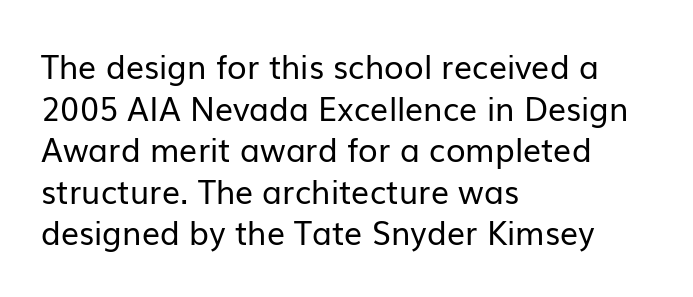
{"serif": "no", "italic": "no", "bold": "no", "weight": "regular", "width": "normal", "stroke_contrast": "low", "x_height": "medium", "monospaced": "no", "underline": "no", "align": "left", "line_spacing": "normal", "line_spacing_ratio": 1.3, "letter_spacing": "normal", "letter_spacing_em": 0.0, "glyph_px": 32}
